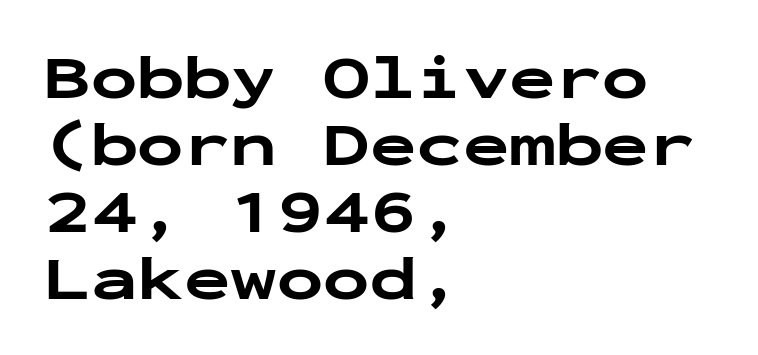
{"serif": "no", "italic": "no", "bold": "yes", "weight": "bold", "width": "wide", "stroke_contrast": "low", "x_height": "medium", "monospaced": "yes", "underline": "no", "align": "left", "line_spacing": "tight", "line_spacing_ratio": 1.08, "letter_spacing": "normal", "letter_spacing_em": 0.0, "glyph_px": 62}
